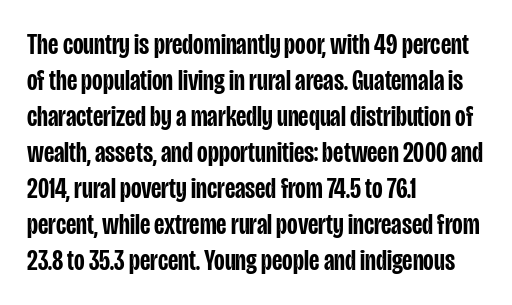
{"serif": "no", "italic": "no", "bold": "semi", "weight": "semibold", "width": "condensed", "stroke_contrast": "low", "x_height": "large", "monospaced": "no", "underline": "no", "align": "left", "line_spacing_ratio": 1.24, "letter_spacing": "normal", "letter_spacing_em": 0.0, "glyph_px": 29}
